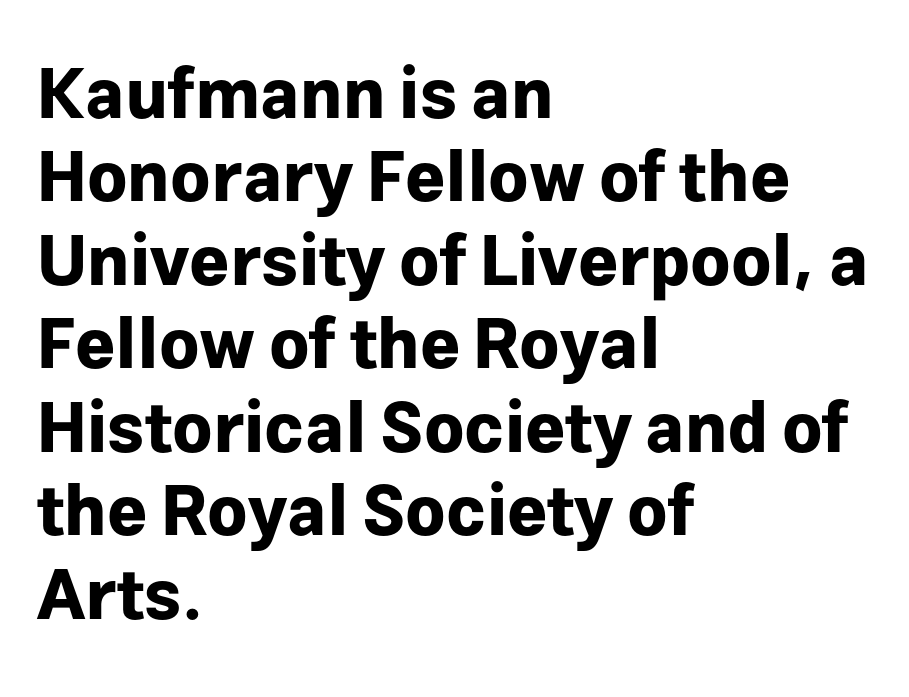
{"serif": "no", "italic": "no", "bold": "yes", "weight": "bold", "width": "normal", "stroke_contrast": "low", "x_height": "medium", "monospaced": "no", "underline": "no", "align": "left", "line_spacing_ratio": 1.21, "letter_spacing": "normal", "letter_spacing_em": 0.0, "glyph_px": 69}
